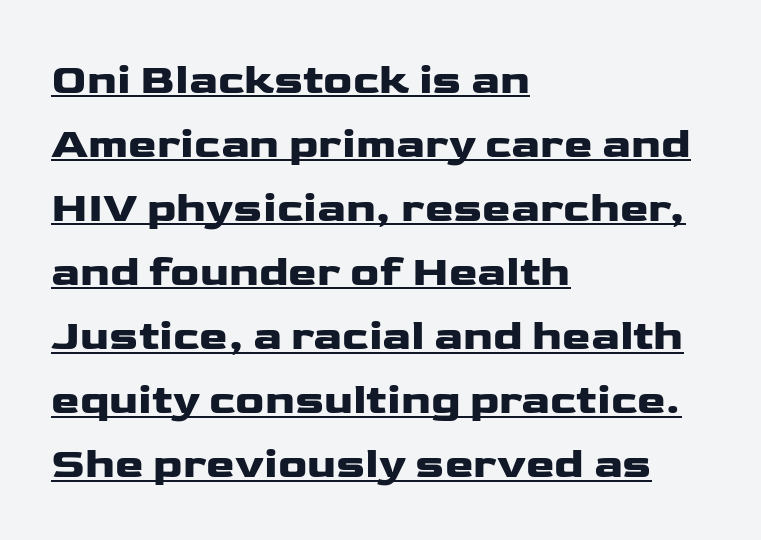
The image shows 43 px wide sans-serif type, upright; set left-aligned, normal line spacing (1.49x), normal letter spacing, underlined; low stroke contrast and a medium x-height.
